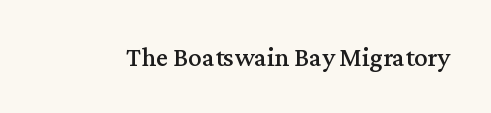
Q: Is the text italic (slanted)? A: No, it is upright.
Q: Is the text underlined? A: No.
Q: Is the spacing between letters normal or unusually wide? A: Normal.
